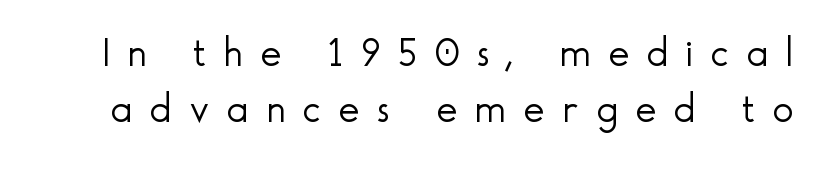
The image shows 40 px light sans-serif type, upright; set normal line spacing (1.4x), unusually wide letter spacing (+0.43 em), not underlined; a small x-height.
